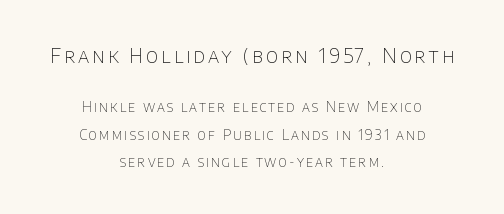
Q: Is the text bold? A: No.
Q: Is the text italic (slanted)? A: No, it is upright.
Q: Is the text underlined? A: No.
Q: How is the paragraph aligned? A: Centered.
Q: Is the spacing between lines tight, normal or loose? A: Loose.
Q: Which block of text is set in a larger size, the first (top) or the second (bottom)? A: The first (top) one.
